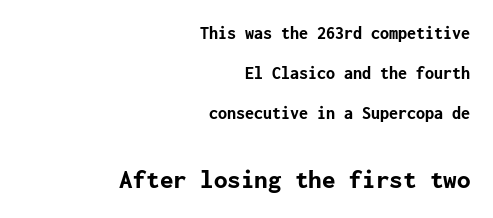
The image shows 27 px bold type, upright; set right-aligned, loose line spacing (2.22x), normal letter spacing, not underlined; the second (bottom) block is 1.5x larger.
